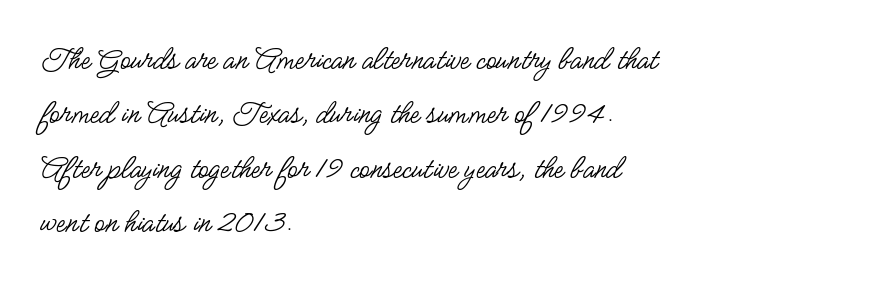
{"serif": "no", "bold": "no", "weight": "regular", "width": "condensed", "stroke_contrast": "low", "x_height": "small", "monospaced": "no", "underline": "no", "align": "left", "line_spacing": "normal", "line_spacing_ratio": 1.6, "letter_spacing": "normal", "letter_spacing_em": 0.0, "glyph_px": 34}
